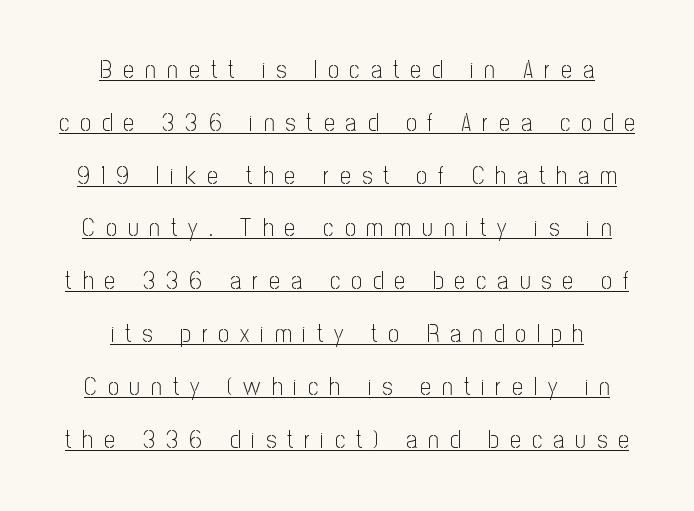
{"italic": "no", "bold": "no", "underline": "yes", "align": "center", "line_spacing": "loose", "line_spacing_ratio": 2.2, "letter_spacing": "wide", "letter_spacing_em": 0.46, "glyph_px": 24}
